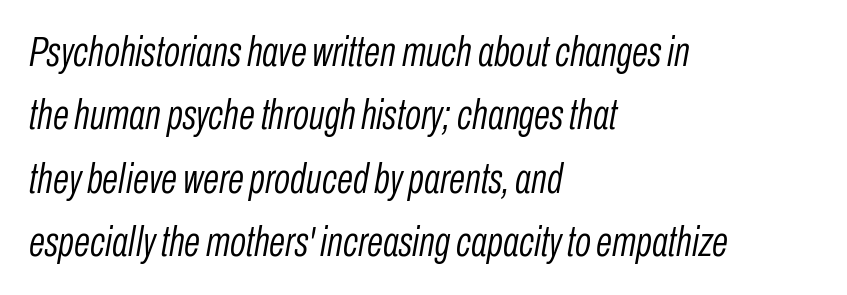
Q: Is the text bold? A: No.
Q: Is the text italic (slanted)? A: Yes, it leans right by about 10 degrees.
Q: Is the text underlined? A: No.
Q: How is the paragraph aligned? A: Left-aligned.
Q: Is the spacing between letters normal or unusually wide? A: Normal.
Q: Is the spacing between lines tight, normal or loose? A: Normal.
Q: Width (condensed, normal, or wide)? A: Condensed.
Q: Stroke contrast? A: Low.
Q: x-height? A: Medium.
Q: Monospaced? A: No.
